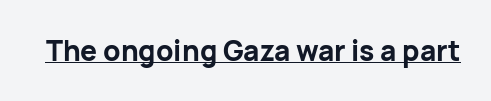
Q: Is the text bold? A: Yes.
Q: Is the text italic (slanted)? A: No, it is upright.
Q: Is the typeface a serif or a sans-serif typeface? A: Sans-serif.
Q: Is the text underlined? A: Yes.
Q: Is the spacing between letters normal or unusually wide? A: Normal.
Q: Width (condensed, normal, or wide)? A: Normal.
Q: Stroke contrast? A: Low.
Q: x-height? A: Medium.
Q: Monospaced? A: No.
